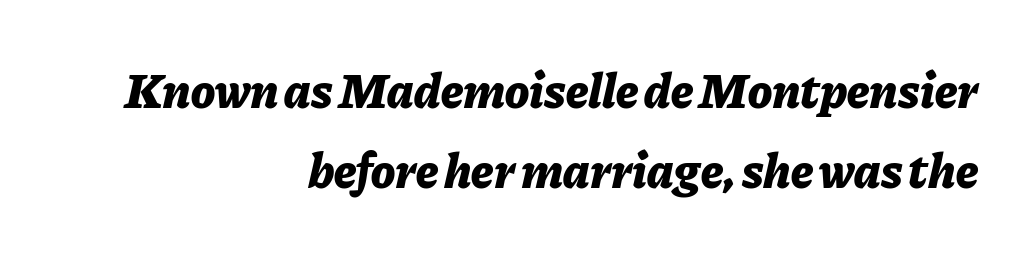
Q: Is the text bold? A: Yes.
Q: Is the text italic (slanted)? A: Yes, it leans right by about 11 degrees.
Q: Is the text underlined? A: No.
Q: How is the paragraph aligned? A: Right-aligned.
Q: Is the spacing between letters normal or unusually wide? A: Normal.
Q: Is the spacing between lines tight, normal or loose? A: Normal.
Q: Width (condensed, normal, or wide)? A: Normal.
Q: Stroke contrast? A: Low.
Q: x-height? A: Medium.
Q: Monospaced? A: No.
